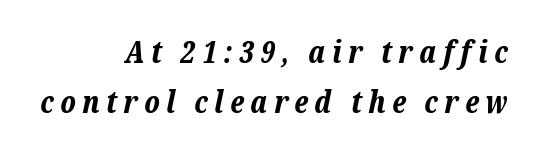
These words are printed bold, with thick strokes throughout. Looks like regular typesetting: each glyph gets only the width it needs. Substantial extra tracking has been applied to these lines. Rows of type keep a routine distance in the vertical direction. The gap between lines stays unmarked.
